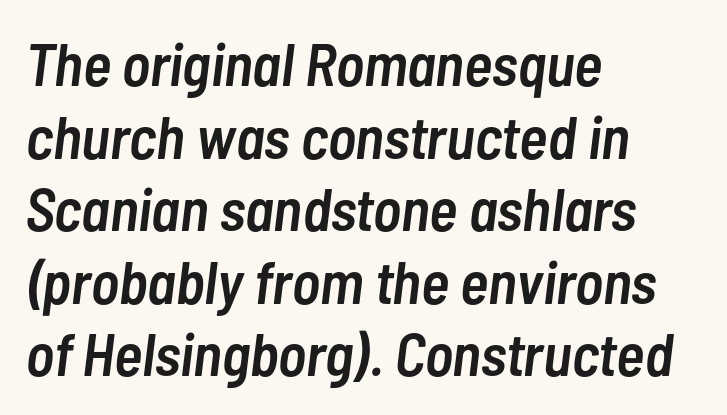
Q: Is the text bold? A: Semi-bold.
Q: Is the text italic (slanted)? A: Yes, it leans right by about 7 degrees.
Q: Is the text underlined? A: No.
Q: How is the paragraph aligned? A: Left-aligned.
Q: Is the spacing between letters normal or unusually wide? A: Normal.
Q: Width (condensed, normal, or wide)? A: Condensed.
Q: Stroke contrast? A: Low.
Q: x-height? A: Medium.
Q: Monospaced? A: No.
